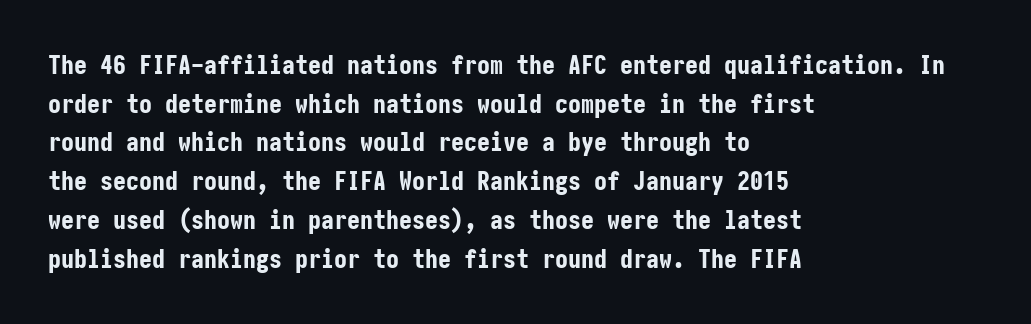
{"italic": "no", "bold": "yes", "underline": "no", "align": "left", "line_spacing": "normal", "line_spacing_ratio": 1.49, "letter_spacing": "normal", "letter_spacing_em": 0.0, "glyph_px": 26}
